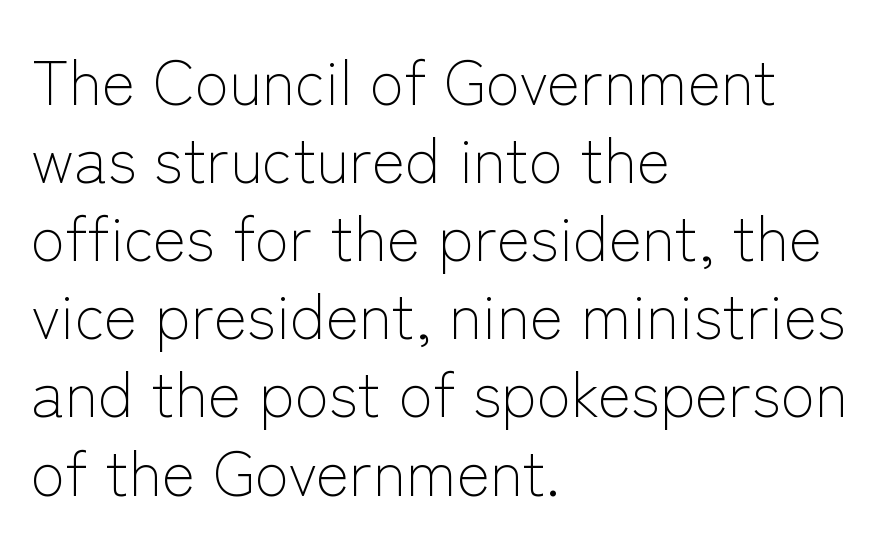
Q: Is the text bold? A: No.
Q: Is the text italic (slanted)? A: No, it is upright.
Q: Is the typeface a serif or a sans-serif typeface? A: Sans-serif.
Q: Is the text underlined? A: No.
Q: How is the paragraph aligned? A: Left-aligned.
Q: Is the spacing between letters normal or unusually wide? A: Normal.
Q: Width (condensed, normal, or wide)? A: Normal.
Q: Stroke contrast? A: Low.
Q: x-height? A: Medium.
Q: Monospaced? A: No.
